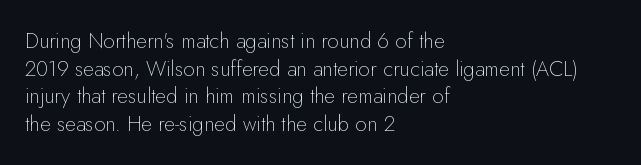
Every stem runs plumb, perpendicular to the baseline. Leftover space on each line is placed entirely after the last word. Check the space under the baseline: it is left empty. This reads as an unemphasized weight, regular at the heaviest. Caption: standard tracking, unaltered.
